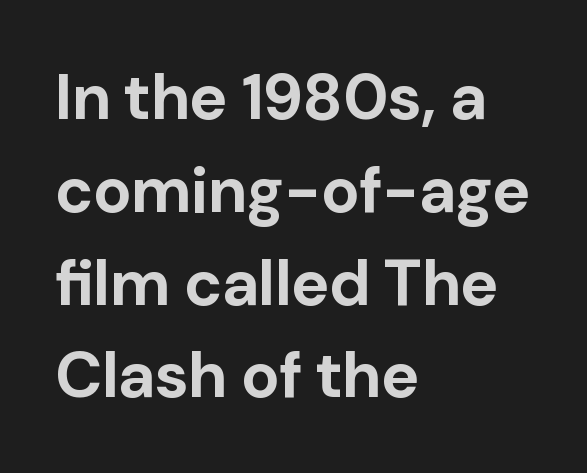
Q: Is the text bold? A: Yes.
Q: Is the text italic (slanted)? A: No, it is upright.
Q: Is the typeface a serif or a sans-serif typeface? A: Sans-serif.
Q: Is the text underlined? A: No.
Q: How is the paragraph aligned? A: Left-aligned.
Q: Is the spacing between letters normal or unusually wide? A: Normal.
Q: Is the spacing between lines tight, normal or loose? A: Normal.
Q: Width (condensed, normal, or wide)? A: Normal.
Q: Stroke contrast? A: Low.
Q: x-height? A: Medium.
Q: Monospaced? A: No.
